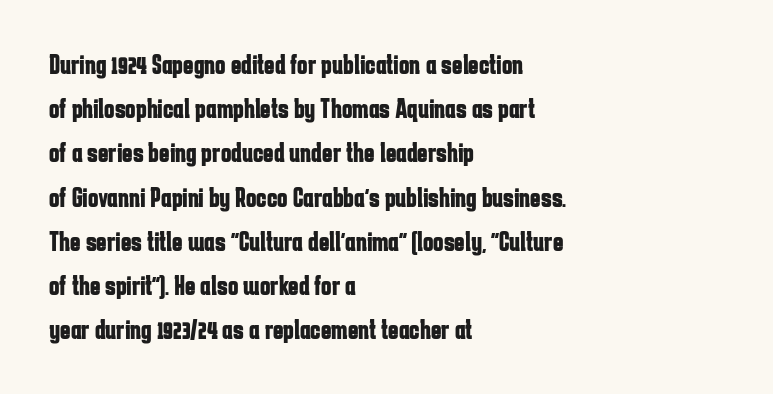
Any mark beneath the type? The region is blank. Proportional: the letters do not fall into vertical columns. Rows of type keep a routine distance in the vertical direction. Glyph-to-glyph distance matches everyday printed text. Heavy-handed strokes throughout: this text is bold. Every stem runs plumb, perpendicular to the baseline.
